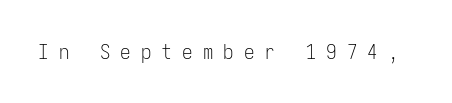
The image shows 21 px text type, upright; set unusually wide letter spacing (+0.48 em), not underlined.
